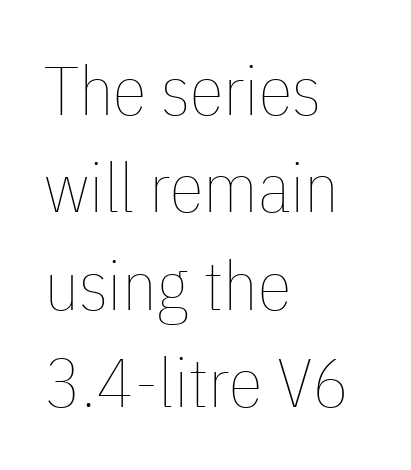
The image shows 69 px thin, condensed type, upright; set left-aligned, normal line spacing (1.41x), normal letter spacing, not underlined; low stroke contrast and a medium x-height.
